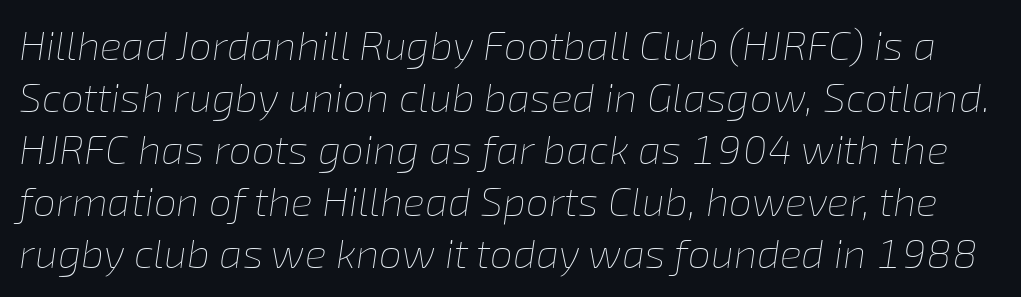
Is the stroke heavy? The answer is a plain regular-or-lighter. This rendering features lettering with no underline. There's an unmistakable incline to the writing here. Do the characters align in a grid? No, the font is proportional. Rows of type keep a routine distance in the vertical direction.
